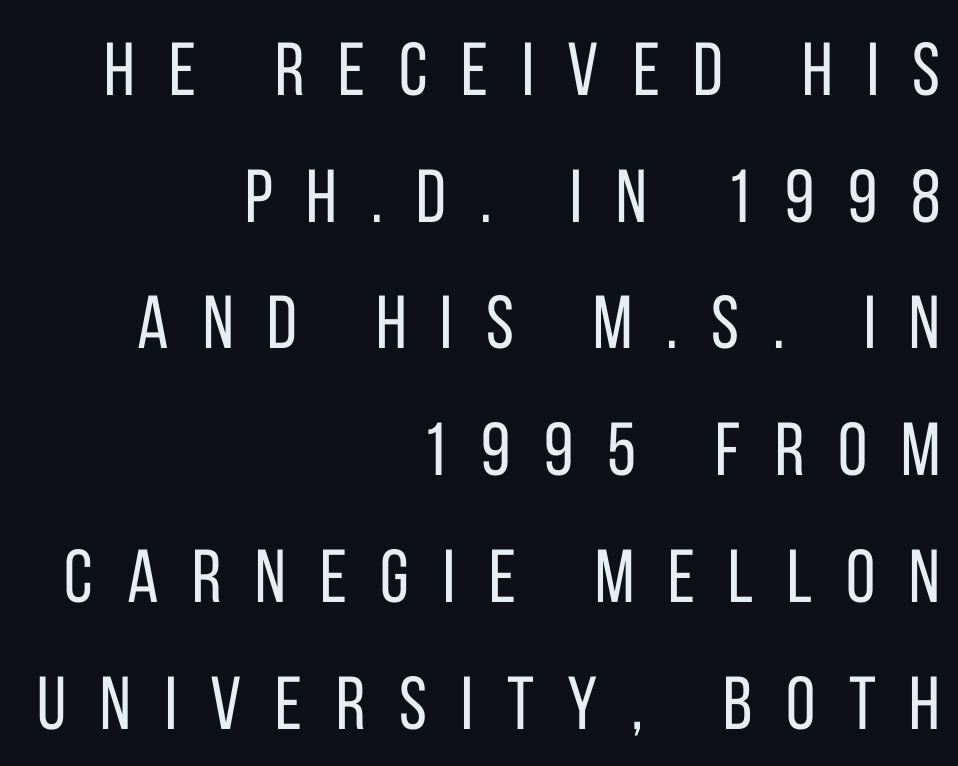
The string is rendered with underlining switched off. Varying glyph widths throughout — classic text-font behaviour. Nothing heavy about these letters — not bold at all. Every row of glyphs terminates at an identical x-position on the right.
